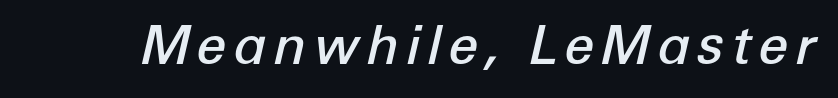
Q: Is the text bold? A: Semi-bold.
Q: Is the text italic (slanted)? A: Yes, it leans right by about 12 degrees.
Q: Is the text underlined? A: No.
Q: Width (condensed, normal, or wide)? A: Normal.
Q: Stroke contrast? A: Low.
Q: x-height? A: Medium.
Q: Monospaced? A: No.
